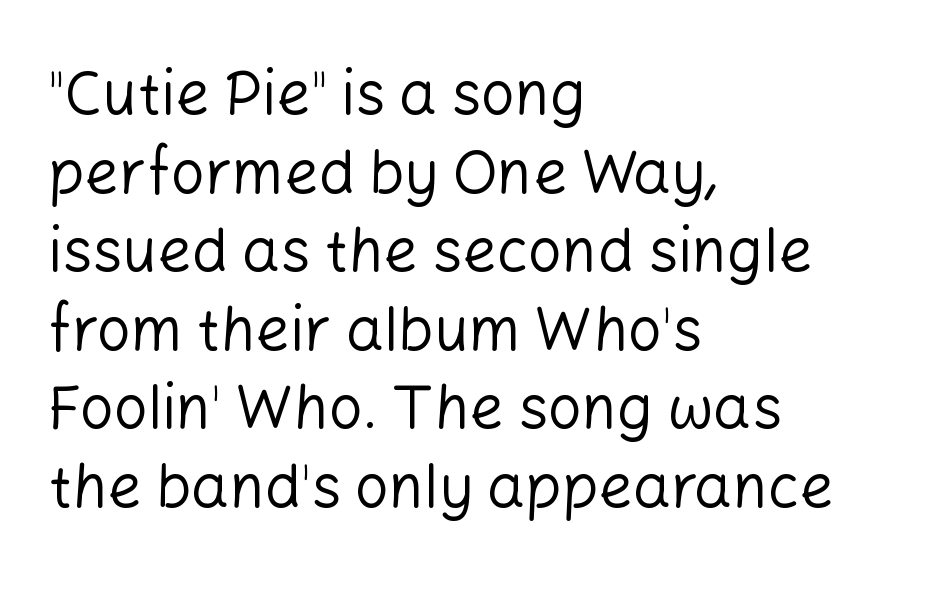
Q: Is the text bold? A: No.
Q: Is the text italic (slanted)? A: No, it is upright.
Q: Is the typeface a serif or a sans-serif typeface? A: Sans-serif.
Q: Is the text underlined? A: No.
Q: How is the paragraph aligned? A: Left-aligned.
Q: Is the spacing between letters normal or unusually wide? A: Normal.
Q: Is the spacing between lines tight, normal or loose? A: Normal.
Q: Width (condensed, normal, or wide)? A: Normal.
Q: Stroke contrast? A: Low.
Q: x-height? A: Medium.
Q: Monospaced? A: No.
